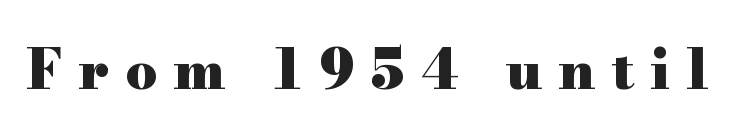
Q: Is the text bold? A: Yes.
Q: Is the text italic (slanted)? A: No, it is upright.
Q: Is the typeface a serif or a sans-serif typeface? A: Serif.
Q: Is the text underlined? A: No.
Q: Is the spacing between letters normal or unusually wide? A: Unusually wide.
Q: Width (condensed, normal, or wide)? A: Wide.
Q: Stroke contrast? A: High.
Q: x-height? A: Small.
Q: Monospaced? A: No.
